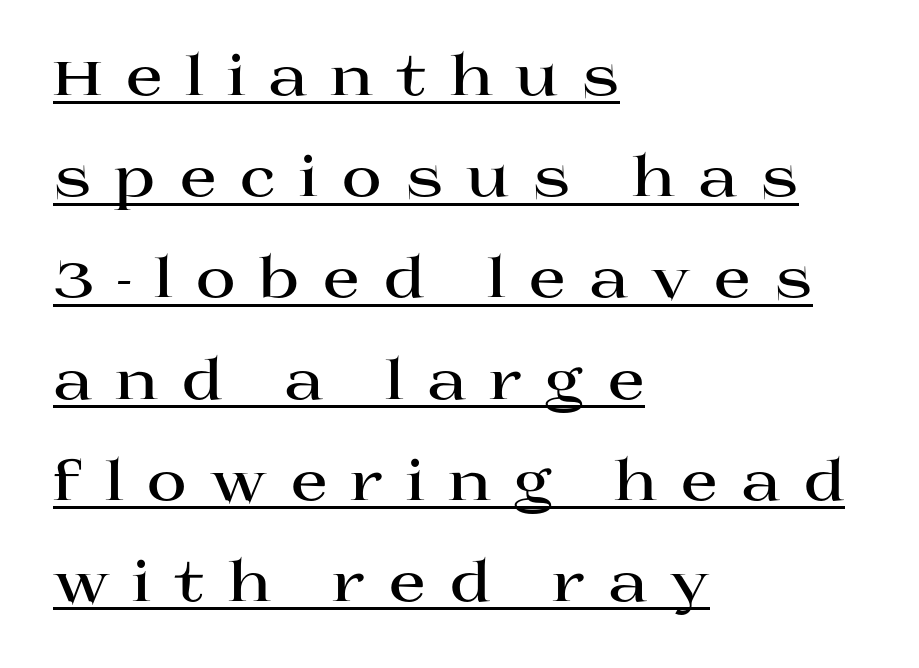
Q: Is the text bold? A: Yes.
Q: Is the text italic (slanted)? A: No, it is upright.
Q: Is the typeface a serif or a sans-serif typeface? A: Serif.
Q: Is the text underlined? A: Yes.
Q: How is the paragraph aligned? A: Left-aligned.
Q: Is the spacing between letters normal or unusually wide? A: Unusually wide.
Q: Width (condensed, normal, or wide)? A: Wide.
Q: Stroke contrast? A: High.
Q: x-height? A: Large.
Q: Monospaced? A: No.
